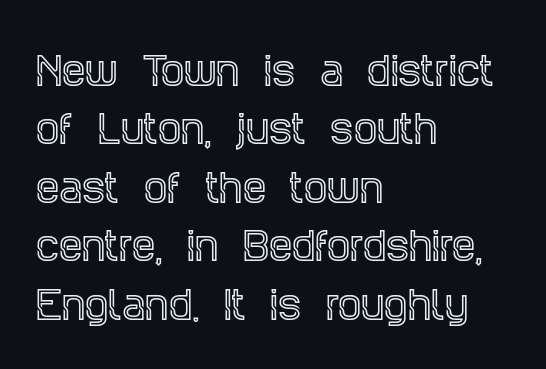
Q: Is the text italic (slanted)? A: No, it is upright.
Q: Is the typeface a serif or a sans-serif typeface? A: Serif.
Q: Is the text underlined? A: No.
Q: How is the paragraph aligned? A: Left-aligned.
Q: Is the spacing between letters normal or unusually wide? A: Normal.
Q: Is the spacing between lines tight, normal or loose? A: Normal.
Q: Width (condensed, normal, or wide)? A: Condensed.
Q: x-height? A: Large.
Q: Monospaced? A: No.
